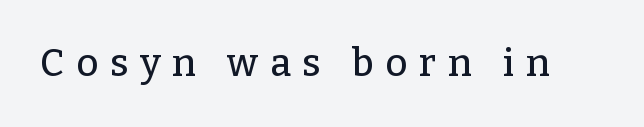
Classification — serif. The zone under the glyphs is completely vacant. The letters are spread apart with noticeably loose tracking. The passage shown is typed in a proportional face where columns would drift.
